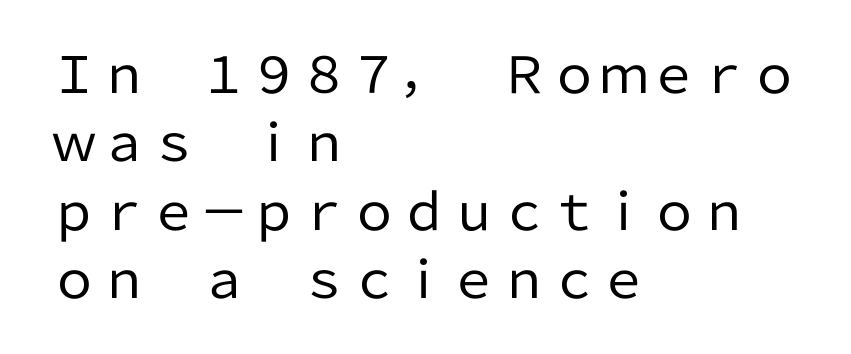
Q: Is the text bold? A: No.
Q: Is the text italic (slanted)? A: No, it is upright.
Q: Is the typeface a serif or a sans-serif typeface? A: Sans-serif.
Q: Is the text underlined? A: No.
Q: How is the paragraph aligned? A: Left-aligned.
Q: Is the spacing between letters normal or unusually wide? A: Normal.
Q: Is the spacing between lines tight, normal or loose? A: Normal.
Q: Width (condensed, normal, or wide)? A: Normal.
Q: Stroke contrast? A: Low.
Q: x-height? A: Medium.
Q: Monospaced? A: No.
